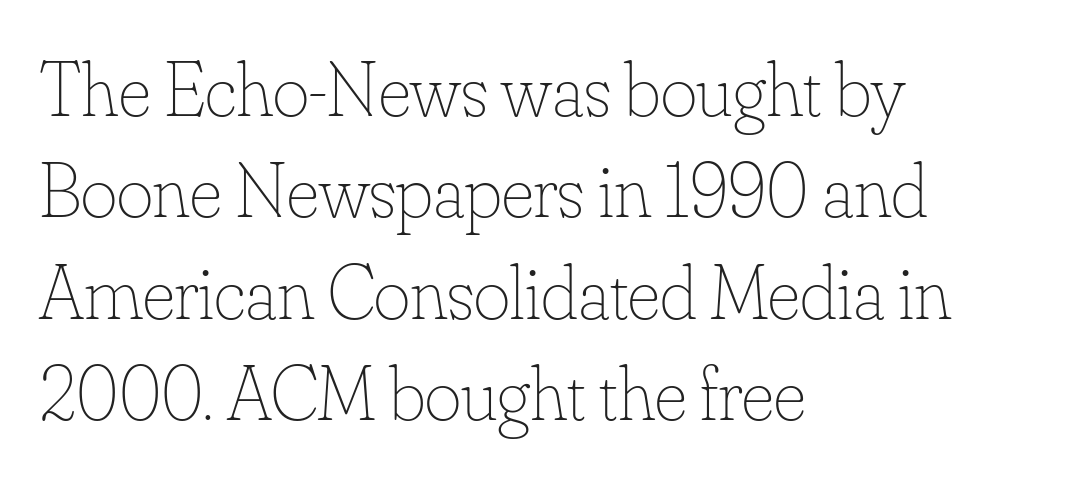
{"italic": "no", "bold": "no", "weight": "thin", "width": "normal", "stroke_contrast": "low", "x_height": "small", "monospaced": "no", "underline": "no", "align": "left", "line_spacing": "normal", "line_spacing_ratio": 1.3, "letter_spacing": "normal", "letter_spacing_em": 0.0, "glyph_px": 78}
